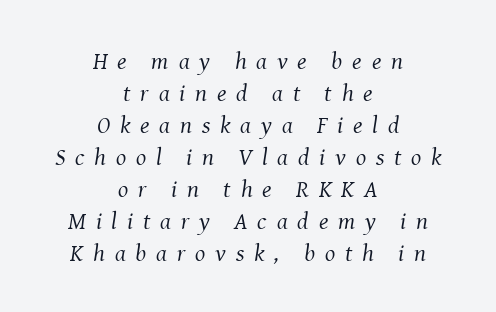
Between one letter and the next there's a generous, obvious gap. Nothing heavy about these letters — not bold at all. Underline: absent. The typesetter chose a symmetrical, centered arrangement here. This sample uses an oblique cut, with every glyph tilted off the vertical.
